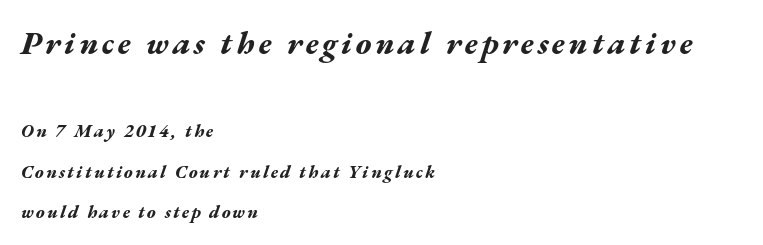
{"italic": "yes", "lean": "right", "slant_degrees": 17, "bold": "yes", "weight": "bold", "width": "wide", "stroke_contrast": "medium", "x_height": "medium", "monospaced": "no", "underline": "no", "align": "left", "line_spacing": "loose", "line_spacing_ratio": 2.24, "larger_block": "first", "size_ratio": 1.78, "glyph_px": 32}
